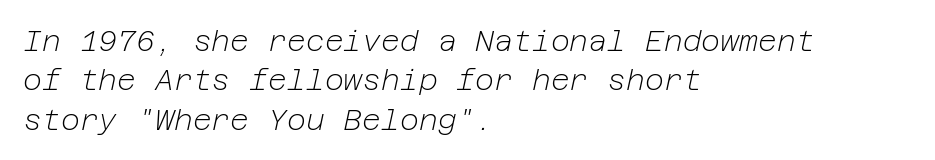
The image shows 29 px light type, italic (leaning right); set left-aligned, normal line spacing (1.36x), normal letter spacing, not underlined; low stroke contrast and a medium x-height.
